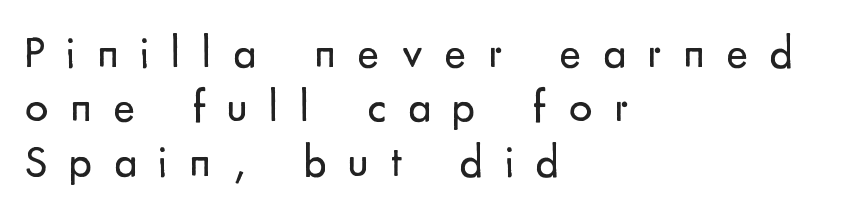
{"serif": "no", "italic": "no", "bold": "no", "weight": "regular", "width": "normal", "stroke_contrast": "low", "x_height": "small", "monospaced": "no", "underline": "no", "align": "left", "line_spacing_ratio": 1.18, "letter_spacing": "wide", "letter_spacing_em": 0.47, "glyph_px": 46}
